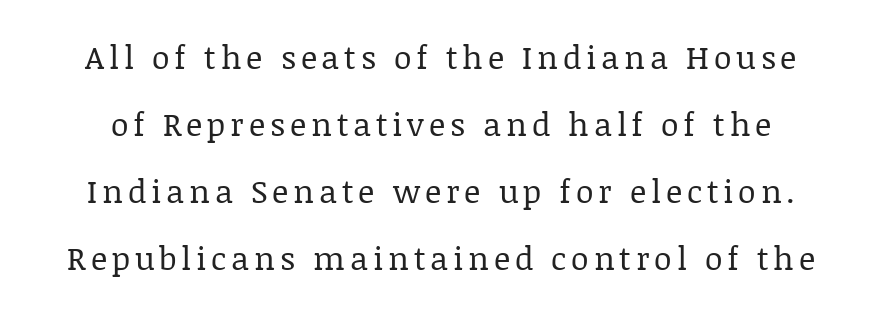
The image shows 32 px regular-weight serif type, upright; set loose line spacing (2.09x), not underlined; low stroke contrast and a large x-height.
